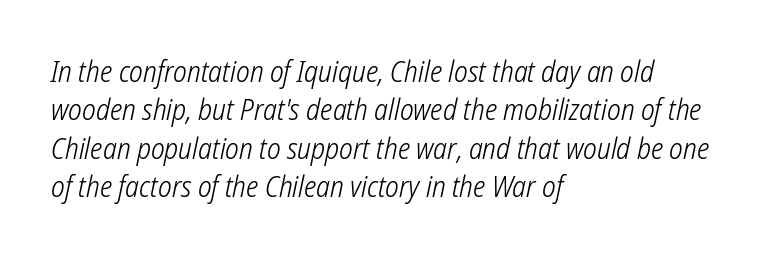
The image shows 29 px light, condensed sans-serif type; set left-aligned, normal line spacing (1.32x), normal letter spacing, not underlined; low stroke contrast and a medium x-height.
